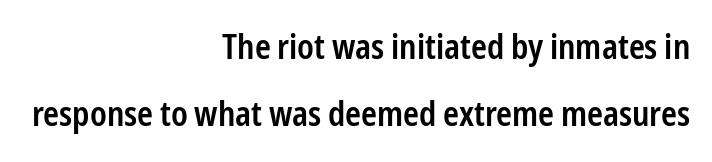
{"serif": "no", "italic": "no", "bold": "semi", "weight": "semibold", "width": "condensed", "stroke_contrast": "low", "x_height": "medium", "monospaced": "no", "underline": "no", "align": "right", "line_spacing": "loose", "line_spacing_ratio": 1.97, "letter_spacing": "normal", "letter_spacing_em": 0.0, "glyph_px": 34}
